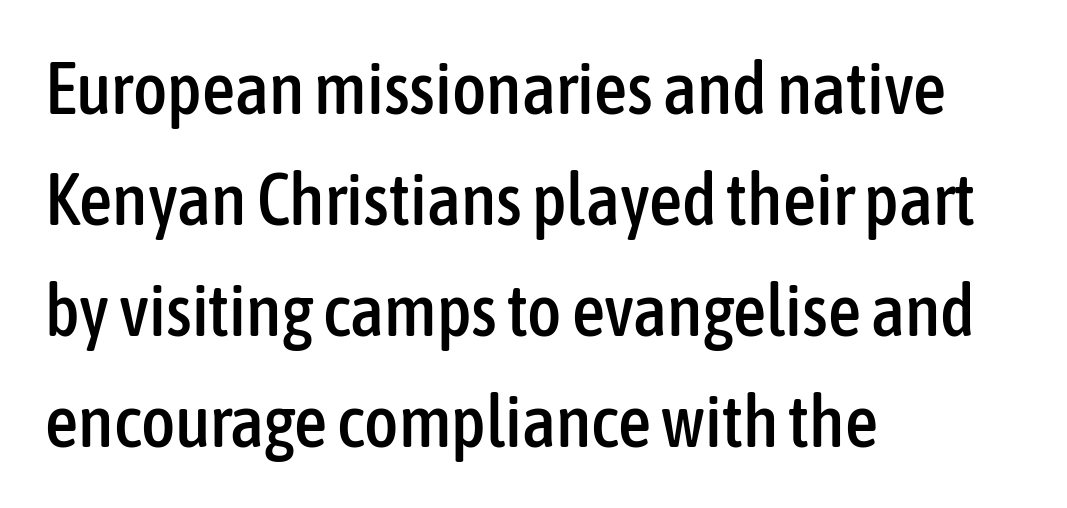
The image shows 73 px condensed sans-serif type, upright; set left-aligned, normal line spacing (1.52x), normal letter spacing, not underlined; low stroke contrast and a medium x-height.
